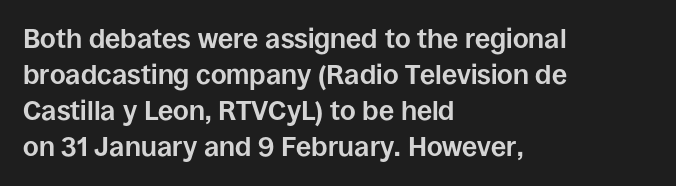
Q: Is the text bold? A: Yes.
Q: Is the text italic (slanted)? A: No, it is upright.
Q: Is the text underlined? A: No.
Q: How is the paragraph aligned? A: Left-aligned.
Q: Is the spacing between letters normal or unusually wide? A: Normal.
Q: Is the spacing between lines tight, normal or loose? A: Normal.
